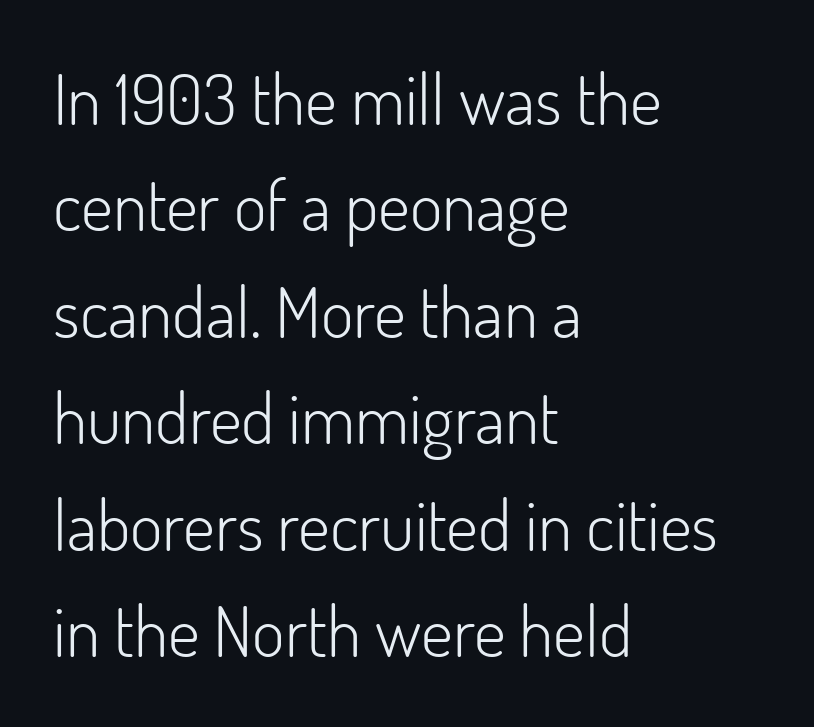
Q: Is the text bold? A: No.
Q: Is the text italic (slanted)? A: No, it is upright.
Q: Is the typeface a serif or a sans-serif typeface? A: Sans-serif.
Q: Is the text underlined? A: No.
Q: How is the paragraph aligned? A: Left-aligned.
Q: Is the spacing between letters normal or unusually wide? A: Normal.
Q: Is the spacing between lines tight, normal or loose? A: Normal.
Q: Width (condensed, normal, or wide)? A: Normal.
Q: Stroke contrast? A: Low.
Q: x-height? A: Small.
Q: Monospaced? A: No.
